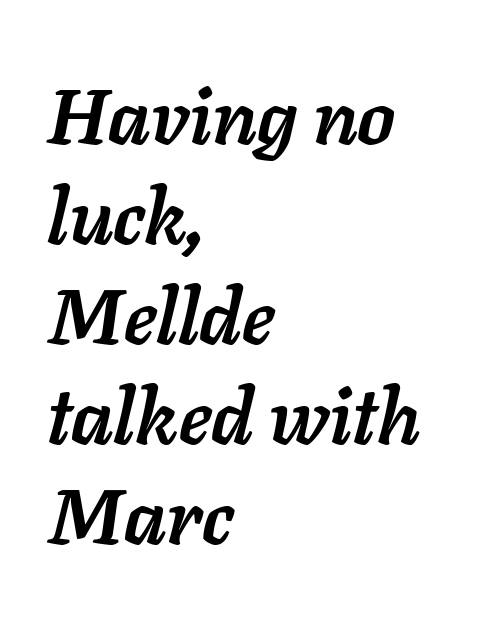
Q: Is the text bold? A: Yes.
Q: Is the text italic (slanted)? A: Yes, it leans right by about 11 degrees.
Q: Is the text underlined? A: No.
Q: How is the paragraph aligned? A: Left-aligned.
Q: Is the spacing between letters normal or unusually wide? A: Normal.
Q: Is the spacing between lines tight, normal or loose? A: Normal.
Q: Width (condensed, normal, or wide)? A: Normal.
Q: Stroke contrast? A: Low.
Q: x-height? A: Medium.
Q: Monospaced? A: No.
